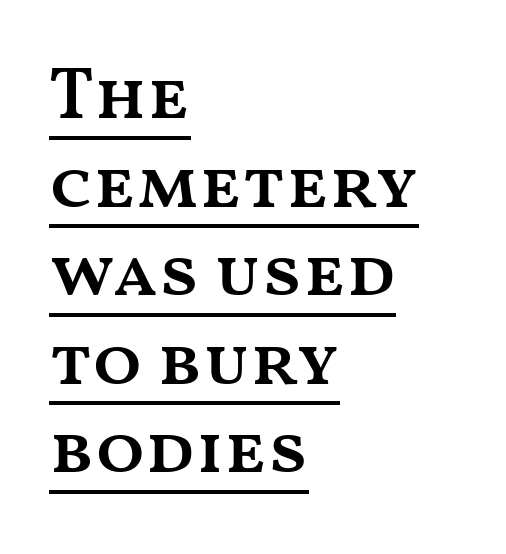
{"italic": "no", "bold": "semi", "weight": "semibold", "width": "wide", "stroke_contrast": "medium", "x_height": "medium", "monospaced": "no", "underline": "yes", "align": "left", "line_spacing_ratio": 1.23, "letter_spacing": "normal", "letter_spacing_em": 0.0, "glyph_px": 72}
